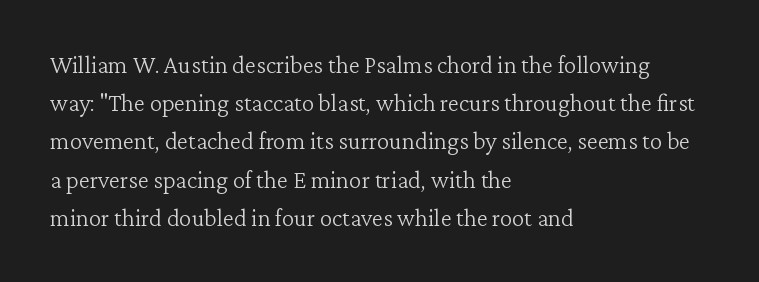
The image shows 25 px text type, upright; set left-aligned, normal line spacing (1.53x), normal letter spacing, not underlined.
